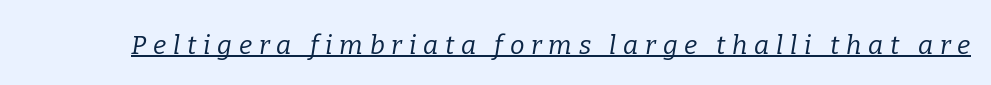
{"italic": "yes", "lean": "right", "slant_degrees": 9, "bold": "no", "underline": "yes", "letter_spacing": "wide", "letter_spacing_em": 0.26, "glyph_px": 26}
